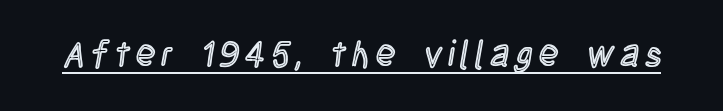
Varying glyph widths throughout — classic text-font behaviour. What decoration does the sample have? An underline.
